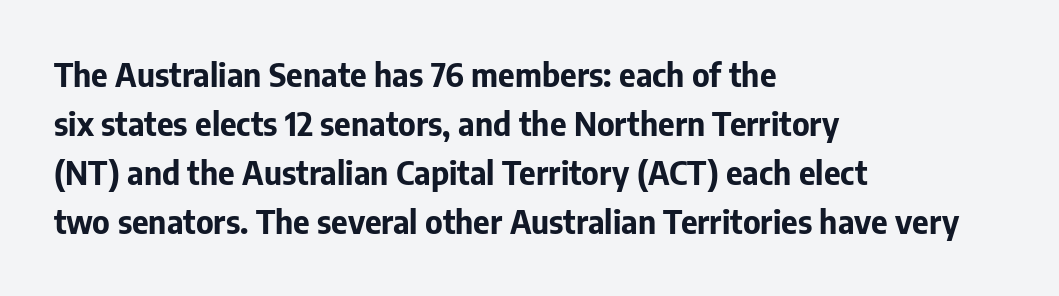
{"serif": "no", "italic": "no", "bold": "yes", "weight": "bold", "width": "normal", "stroke_contrast": "low", "x_height": "medium", "monospaced": "no", "underline": "no", "align": "left", "line_spacing": "normal", "line_spacing_ratio": 1.53, "letter_spacing": "normal", "letter_spacing_em": 0.0, "glyph_px": 32}
